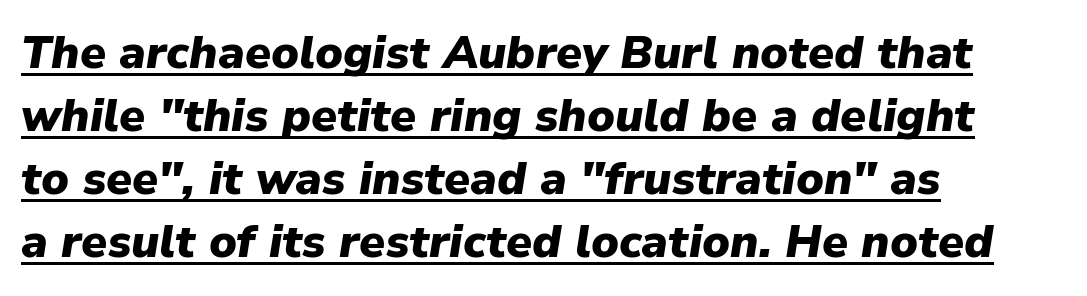
Glance below the letters and you will spot a drawn line. You could call the tracking neutral — neither tight nor loose. The leading is moderate, giving the passage an even texture. The letters advance in unequal steps, a hallmark of proportional type. In terms of posture, this sample is oblique.
